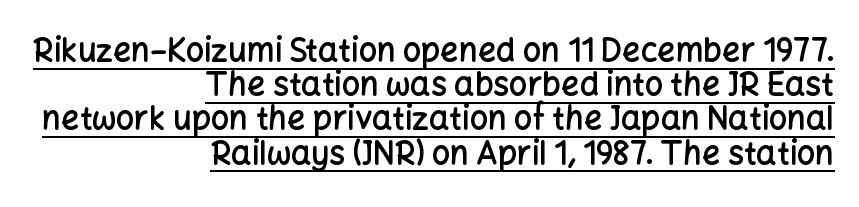
{"serif": "no", "italic": "no", "bold": "semi", "weight": "semibold", "width": "normal", "stroke_contrast": "low", "x_height": "medium", "monospaced": "no", "underline": "yes", "align": "right", "line_spacing": "tight", "line_spacing_ratio": 1.07, "letter_spacing": "normal", "letter_spacing_em": 0.0, "glyph_px": 32}
